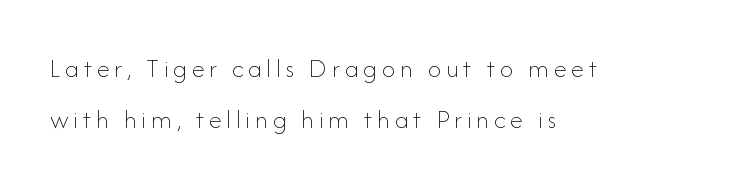
{"italic": "no", "bold": "no", "underline": "no", "align": "left", "line_spacing": "loose", "line_spacing_ratio": 1.9, "glyph_px": 27}
